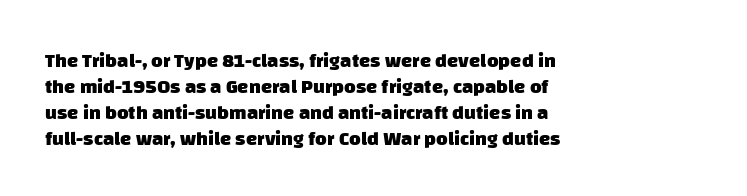
{"bold": "yes", "underline": "no", "align": "left", "line_spacing": "normal", "line_spacing_ratio": 1.3, "letter_spacing": "normal", "letter_spacing_em": 0.0, "glyph_px": 20}
